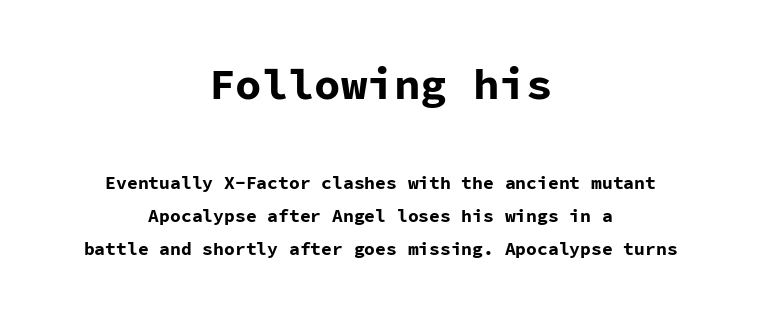
{"serif": "no", "italic": "no", "bold": "yes", "weight": "bold", "width": "normal", "stroke_contrast": "low", "x_height": "medium", "monospaced": "yes", "underline": "no", "align": "center", "line_spacing_ratio": 1.83, "letter_spacing": "normal", "letter_spacing_em": 0.0, "larger_block": "first", "size_ratio": 2.44, "glyph_px": 44}
